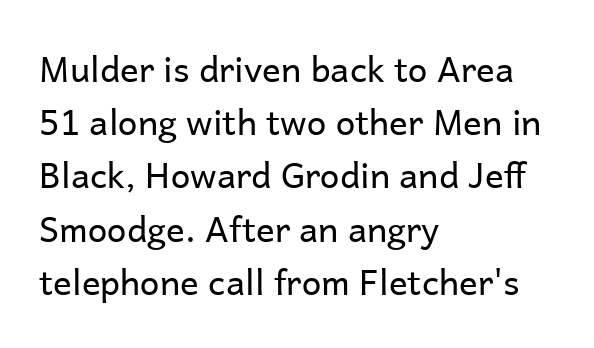
Character widths vary here, with narrow letters taking less room than wide ones. The lines are quadded left. Look at the bottom of the vertical strokes: they stop flat, with no serifs. Baseline-to-baseline distance is the conventional proportion of letter height. The type is set solid horizontally, with unmodified tracking. The font is comparable to plain body text, perhaps lighter.
